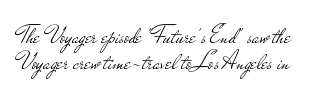
Q: Is the text bold? A: No.
Q: Is the text italic (slanted)? A: Yes.
Q: Is the text underlined? A: No.
Q: Is the spacing between letters normal or unusually wide? A: Normal.
Q: Is the spacing between lines tight, normal or loose? A: Tight.
